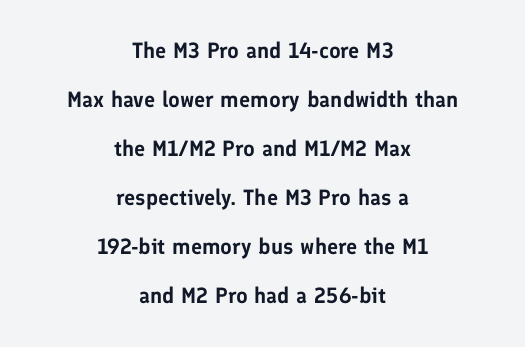
The image shows 22 px text type, upright; set centered, loose line spacing (2.23x), normal letter spacing, not underlined.
